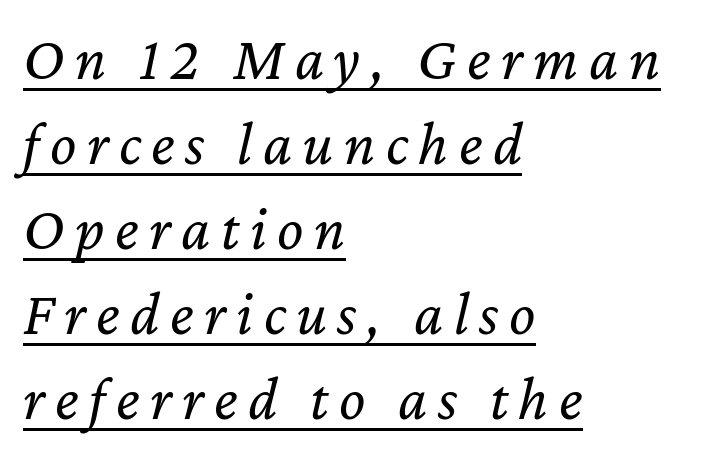
The typesetter chose a ragged-right arrangement here. Does the lettering tilt? It does — this is italic. The typesetting does not lean heavy: it is not bold. Compared with undecorated copy, this sample adds a rule below the words. Varying glyph widths throughout — classic text-font behaviour. The space between consecutive lines is moderate.
